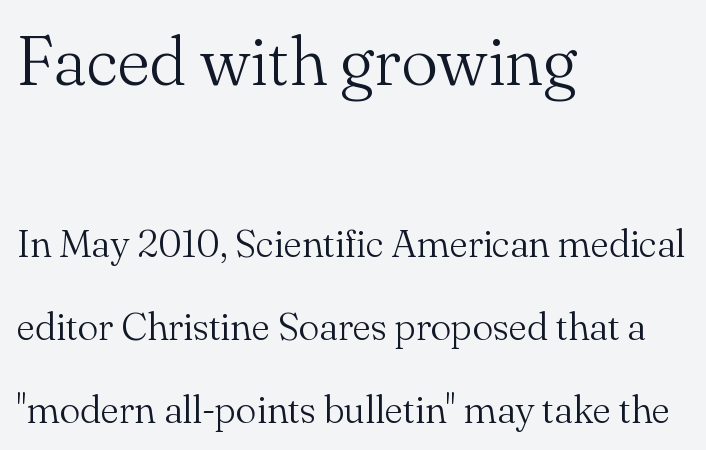
Q: Is the text bold? A: No.
Q: Is the text italic (slanted)? A: No, it is upright.
Q: Is the typeface a serif or a sans-serif typeface? A: Serif.
Q: Is the text underlined? A: No.
Q: How is the paragraph aligned? A: Left-aligned.
Q: Is the spacing between letters normal or unusually wide? A: Normal.
Q: Is the spacing between lines tight, normal or loose? A: Loose.
Q: Which block of text is set in a larger size, the first (top) or the second (bottom)? A: The first (top) one.
Q: Width (condensed, normal, or wide)? A: Normal.
Q: Stroke contrast? A: Medium.
Q: x-height? A: Small.
Q: Monospaced? A: No.
